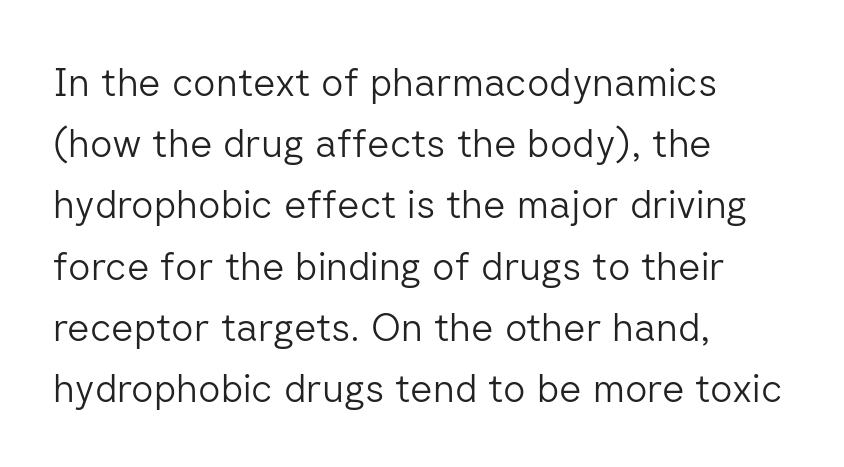
Q: Is the text bold? A: No.
Q: Is the text italic (slanted)? A: No, it is upright.
Q: Is the typeface a serif or a sans-serif typeface? A: Sans-serif.
Q: Is the text underlined? A: No.
Q: How is the paragraph aligned? A: Left-aligned.
Q: Is the spacing between letters normal or unusually wide? A: Normal.
Q: Is the spacing between lines tight, normal or loose? A: Normal.
Q: Width (condensed, normal, or wide)? A: Normal.
Q: Stroke contrast? A: Low.
Q: x-height? A: Medium.
Q: Monospaced? A: No.
